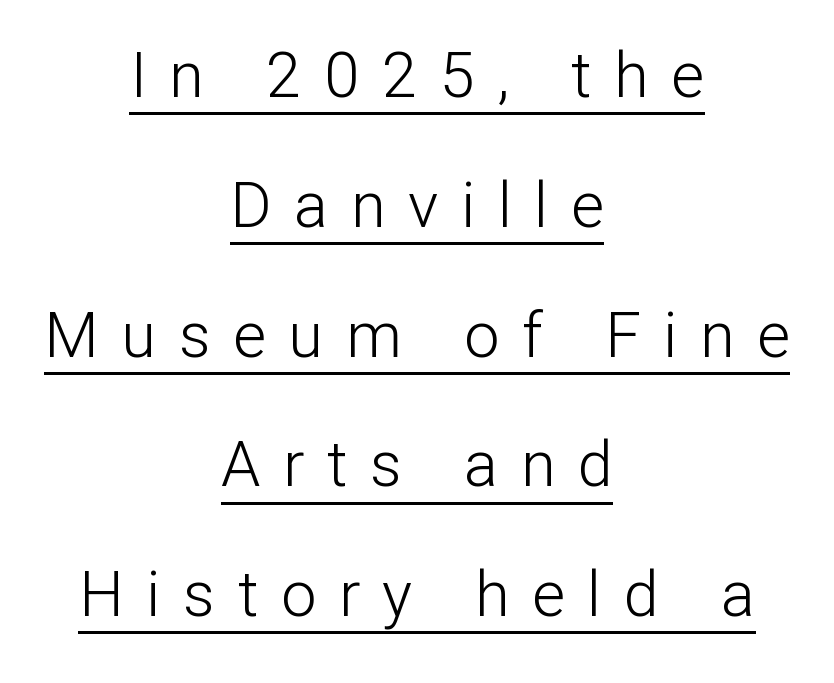
The image shows 63 px light sans-serif type, upright; set centered, loose line spacing (2.06x), unusually wide letter spacing (+0.36 em), underlined; low stroke contrast and a medium x-height.
